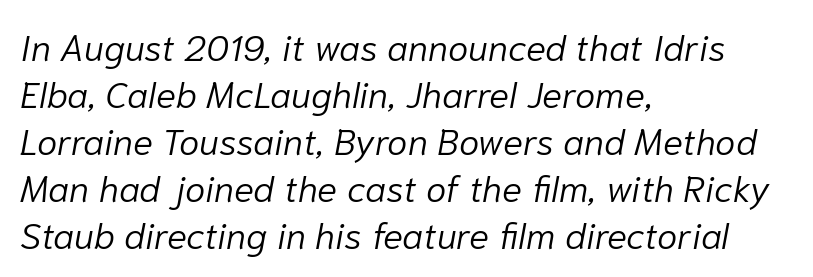
Q: Is the text bold? A: No.
Q: Is the text italic (slanted)? A: Yes, it leans right by about 10 degrees.
Q: Is the text underlined? A: No.
Q: How is the paragraph aligned? A: Left-aligned.
Q: Is the spacing between letters normal or unusually wide? A: Normal.
Q: Is the spacing between lines tight, normal or loose? A: Normal.
Q: Width (condensed, normal, or wide)? A: Normal.
Q: Stroke contrast? A: Low.
Q: x-height? A: Medium.
Q: Monospaced? A: No.
